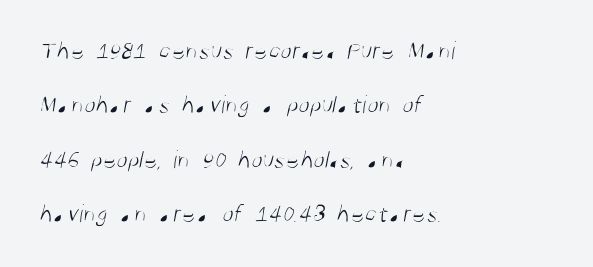
{"bold": "no", "underline": "no", "align": "left", "line_spacing": "loose", "line_spacing_ratio": 2.09, "letter_spacing": "normal", "letter_spacing_em": 0.0, "glyph_px": 26}
